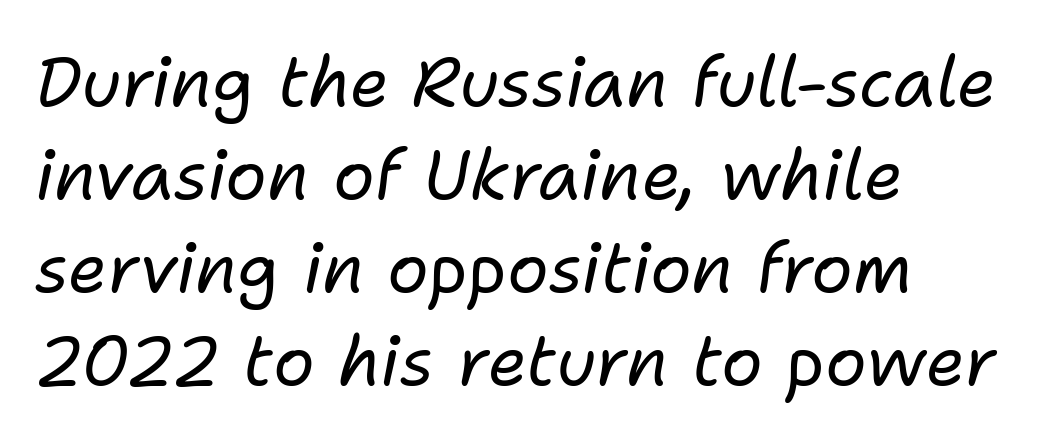
Q: Is the text bold? A: No.
Q: Is the text italic (slanted)? A: Yes, it leans right by about 11 degrees.
Q: Is the text underlined? A: No.
Q: How is the paragraph aligned? A: Left-aligned.
Q: Is the spacing between letters normal or unusually wide? A: Normal.
Q: Is the spacing between lines tight, normal or loose? A: Normal.
Q: Width (condensed, normal, or wide)? A: Normal.
Q: Stroke contrast? A: Low.
Q: x-height? A: Medium.
Q: Monospaced? A: No.
